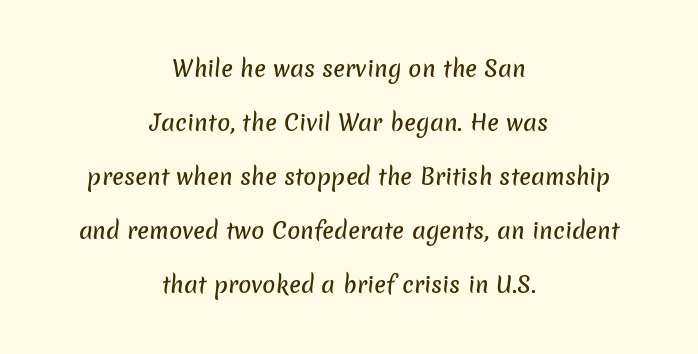
The image shows 22 px text type; set centered, loose line spacing (2.46x), normal letter spacing, not underlined.
